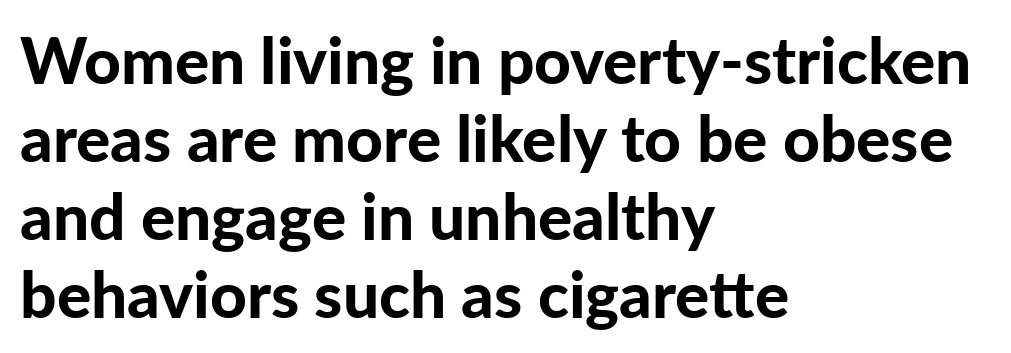
{"serif": "no", "italic": "no", "bold": "yes", "weight": "bold", "width": "normal", "stroke_contrast": "low", "x_height": "medium", "monospaced": "no", "underline": "no", "align": "left", "line_spacing_ratio": 1.22, "letter_spacing": "normal", "letter_spacing_em": 0.0, "glyph_px": 64}
